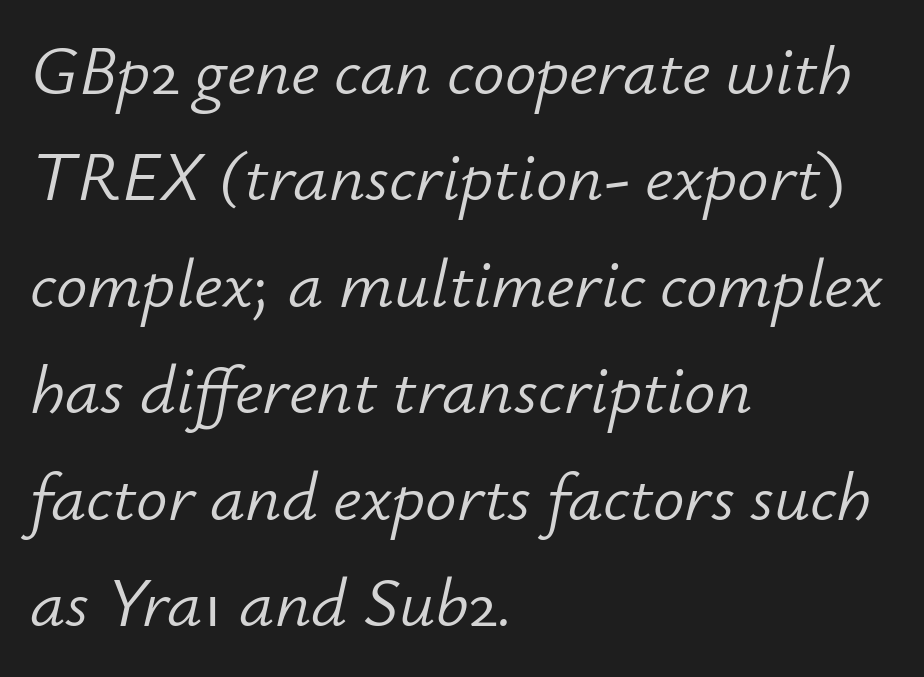
Q: Is the text bold? A: No.
Q: Is the text italic (slanted)? A: Yes, it leans right by about 12 degrees.
Q: Is the text underlined? A: No.
Q: How is the paragraph aligned? A: Left-aligned.
Q: Is the spacing between letters normal or unusually wide? A: Normal.
Q: Is the spacing between lines tight, normal or loose? A: Normal.
Q: Width (condensed, normal, or wide)? A: Normal.
Q: Stroke contrast? A: Low.
Q: x-height? A: Small.
Q: Monospaced? A: No.
